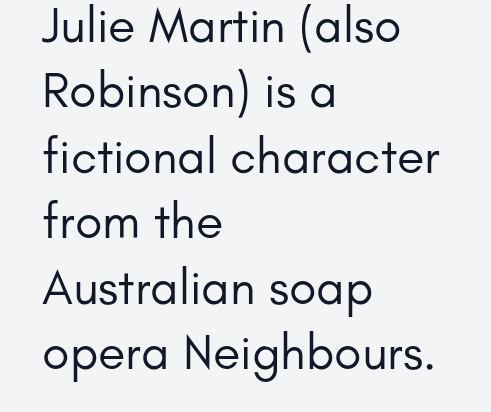
If you drew a ruler down the left edge, every line would touch it. A typesetter would call this proportional, since set widths differ per character. Type without underlining. The letters carry no serifs — their stems end cleanly without finishing strokes. Weight class: somewhere from thin through regular.
